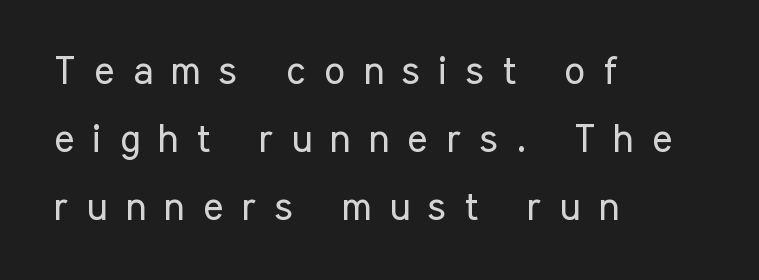
{"serif": "no", "italic": "no", "bold": "no", "weight": "regular", "width": "condensed", "stroke_contrast": "low", "x_height": "medium", "monospaced": "no", "underline": "no", "align": "left", "line_spacing_ratio": 1.74, "letter_spacing": "wide", "letter_spacing_em": 0.47, "glyph_px": 39}
